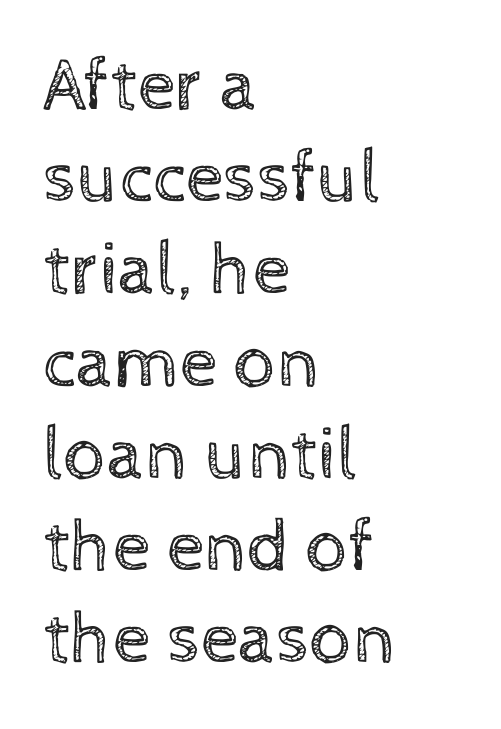
Q: Is the text bold? A: No.
Q: Is the text italic (slanted)? A: No, it is upright.
Q: Is the text underlined? A: No.
Q: How is the paragraph aligned? A: Left-aligned.
Q: Is the spacing between letters normal or unusually wide? A: Normal.
Q: Width (condensed, normal, or wide)? A: Normal.
Q: x-height? A: Medium.
Q: Monospaced? A: No.
